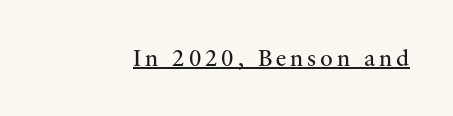
Q: Is the text bold? A: No.
Q: Is the text italic (slanted)? A: No, it is upright.
Q: Is the text underlined? A: Yes.
